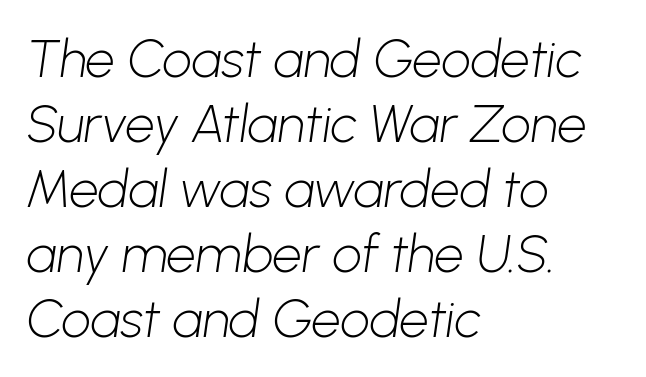
The paragraph has a hard left edge and a soft right edge. The typesetting does not lean heavy: it is not bold. Here the designer chose a conventional face with non-uniform glyph widths. The block of text has a typical density, with ordinary space between rows. The rendering shows plain stroke endings on the letterforms — a sans-serif design.
